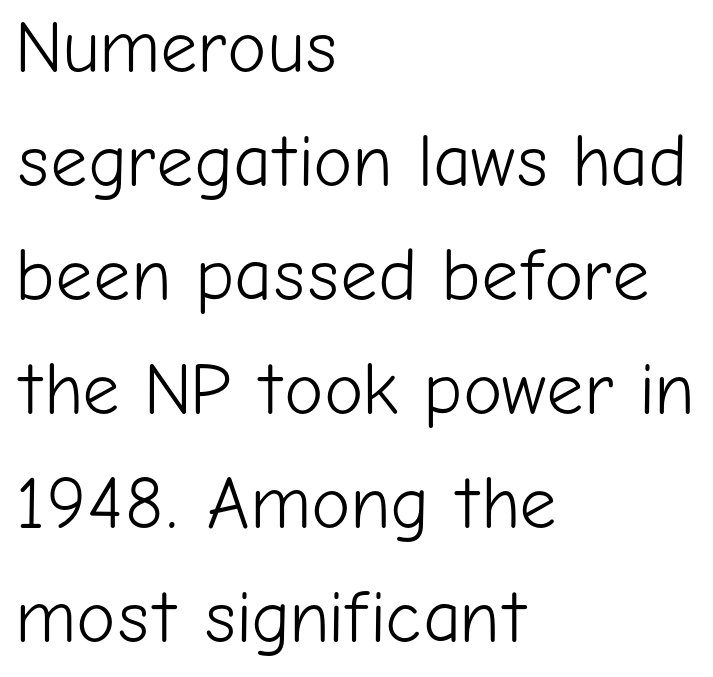
Honestly, there is no underline to notice here at all. A quiet, ordinary-to-light weight characterises the typeface. The face used here is rendered with its standard letterfit. Each letter keeps its own natural width here, so spacing adapts to shape.
